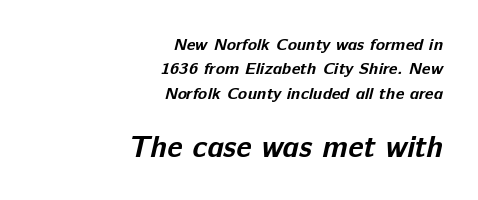
Q: Is the text bold? A: Yes.
Q: Is the typeface a serif or a sans-serif typeface? A: Sans-serif.
Q: Is the text underlined? A: No.
Q: How is the paragraph aligned? A: Right-aligned.
Q: Is the spacing between letters normal or unusually wide? A: Normal.
Q: Is the spacing between lines tight, normal or loose? A: Normal.
Q: Which block of text is set in a larger size, the first (top) or the second (bottom)? A: The second (bottom) one.
Q: Width (condensed, normal, or wide)? A: Normal.
Q: Stroke contrast? A: Low.
Q: x-height? A: Medium.
Q: Monospaced? A: No.
